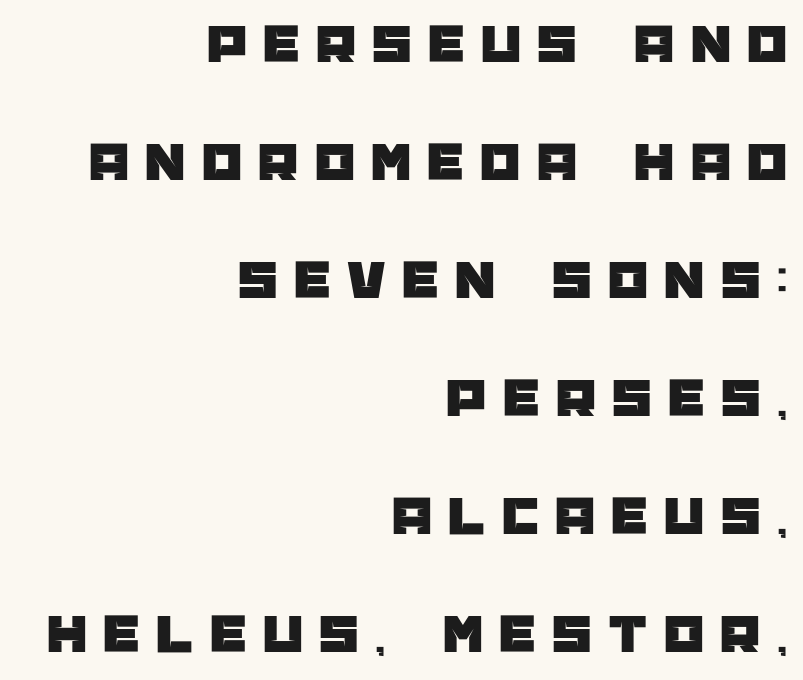
{"serif": "no", "italic": "no", "width": "normal", "stroke_contrast": "low", "x_height": "large", "monospaced": "no", "underline": "no", "align": "right", "line_spacing": "loose", "line_spacing_ratio": 2.07, "letter_spacing": "wide", "letter_spacing_em": 0.29, "glyph_px": 57}
